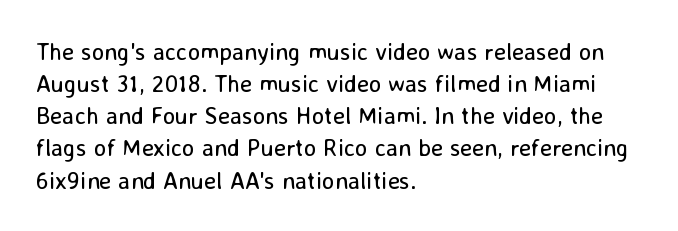
Q: Is the text bold? A: No.
Q: Is the text italic (slanted)? A: No, it is upright.
Q: Is the text underlined? A: No.
Q: How is the paragraph aligned? A: Left-aligned.
Q: Is the spacing between letters normal or unusually wide? A: Normal.
Q: Is the spacing between lines tight, normal or loose? A: Normal.
